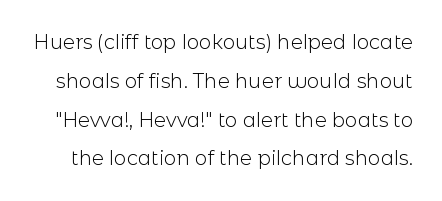
{"italic": "no", "bold": "no", "underline": "no", "line_spacing": "loose", "line_spacing_ratio": 1.94, "letter_spacing": "normal", "letter_spacing_em": 0.0, "glyph_px": 20}
